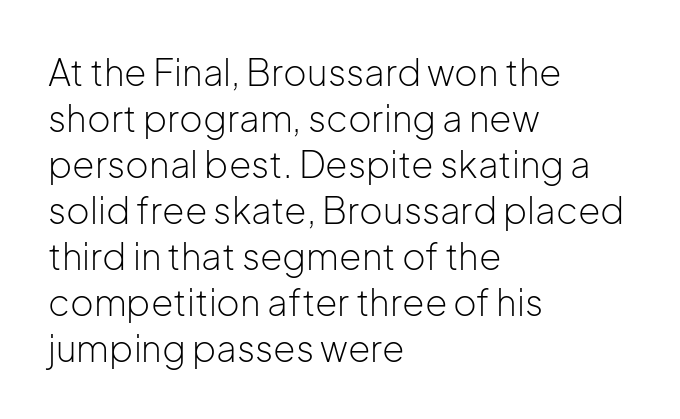
Q: Is the text bold? A: No.
Q: Is the text italic (slanted)? A: No, it is upright.
Q: Is the typeface a serif or a sans-serif typeface? A: Sans-serif.
Q: Is the text underlined? A: No.
Q: How is the paragraph aligned? A: Left-aligned.
Q: Is the spacing between letters normal or unusually wide? A: Normal.
Q: Is the spacing between lines tight, normal or loose? A: Normal.
Q: Width (condensed, normal, or wide)? A: Normal.
Q: Stroke contrast? A: Low.
Q: x-height? A: Medium.
Q: Monospaced? A: No.
